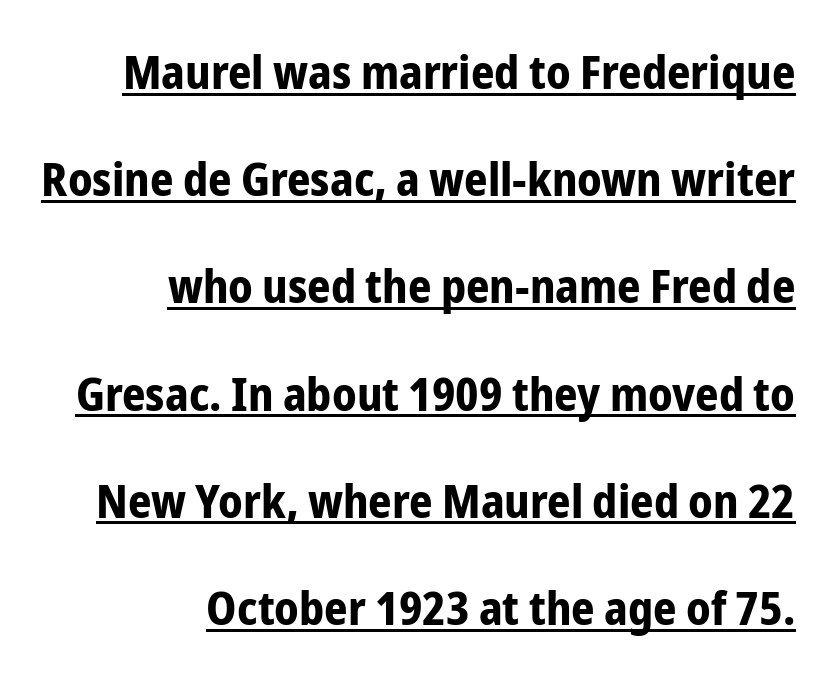
Q: Is the text bold? A: Yes.
Q: Is the text italic (slanted)? A: No, it is upright.
Q: Is the typeface a serif or a sans-serif typeface? A: Sans-serif.
Q: Is the text underlined? A: Yes.
Q: How is the paragraph aligned? A: Right-aligned.
Q: Is the spacing between letters normal or unusually wide? A: Normal.
Q: Is the spacing between lines tight, normal or loose? A: Loose.
Q: Width (condensed, normal, or wide)? A: Condensed.
Q: Stroke contrast? A: Low.
Q: x-height? A: Medium.
Q: Monospaced? A: No.
